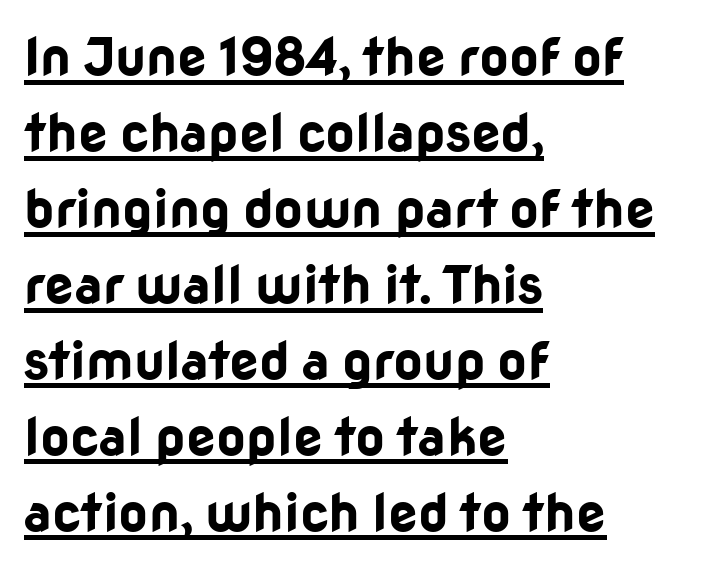
Q: Is the text bold? A: Yes.
Q: Is the text italic (slanted)? A: No, it is upright.
Q: Is the typeface a serif or a sans-serif typeface? A: Sans-serif.
Q: Is the text underlined? A: Yes.
Q: How is the paragraph aligned? A: Left-aligned.
Q: Is the spacing between letters normal or unusually wide? A: Normal.
Q: Is the spacing between lines tight, normal or loose? A: Normal.
Q: Width (condensed, normal, or wide)? A: Normal.
Q: Stroke contrast? A: Low.
Q: x-height? A: Medium.
Q: Monospaced? A: No.
